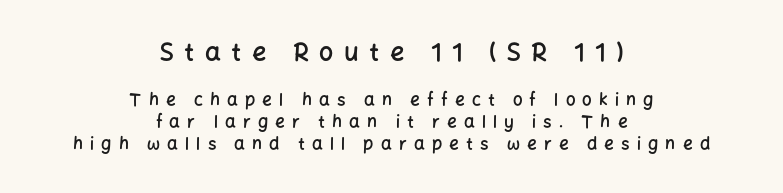
The image shows 25 px text type, upright; set centered, normal line spacing (1.31x), unusually wide letter spacing (+0.42 em), not underlined; the first (top) block is 1.47x larger.
